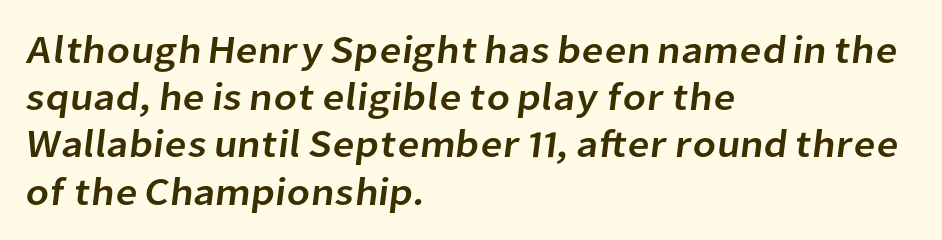
Spacing verdict: proportional, widths tailored to each character. In terms of letterform style, serifs are entirely absent. A classic flush-left, rag-right setting is used for this passage. Lines of text with bare space underneath. Observe the ordinary spacing: letters are neighbours, not strangers.
